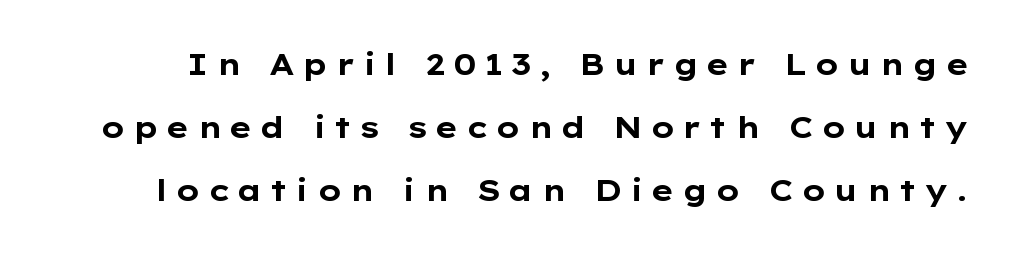
Q: Is the text bold? A: Yes.
Q: Is the text italic (slanted)? A: No, it is upright.
Q: Is the typeface a serif or a sans-serif typeface? A: Sans-serif.
Q: Is the text underlined? A: No.
Q: Is the spacing between letters normal or unusually wide? A: Unusually wide.
Q: Is the spacing between lines tight, normal or loose? A: Loose.
Q: Width (condensed, normal, or wide)? A: Wide.
Q: Stroke contrast? A: Low.
Q: x-height? A: Medium.
Q: Monospaced? A: No.
